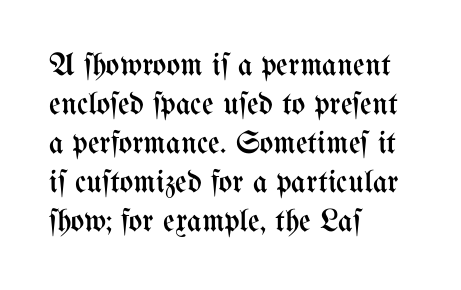
Spacing verdict: proportional, widths tailored to each character. Does the copy run flush right? No — it runs flush left. When letters stand straight like this, we call the style roman or upright. Stems here are at most as thick as an everyday book face. A bare baseline throughout the passage. Spacing between characters is what you'd get straight out of the box.
